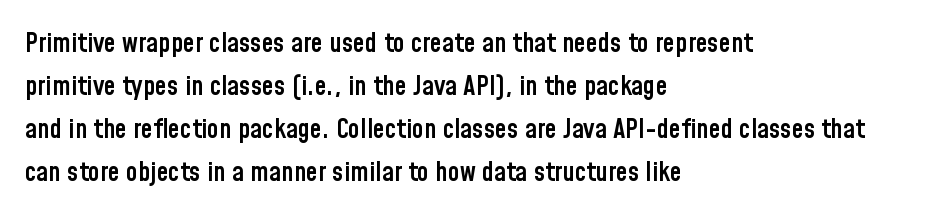
{"italic": "no", "bold": "semi", "underline": "no", "align": "left", "line_spacing": "normal", "line_spacing_ratio": 1.59, "letter_spacing": "normal", "letter_spacing_em": 0.0, "glyph_px": 27}
